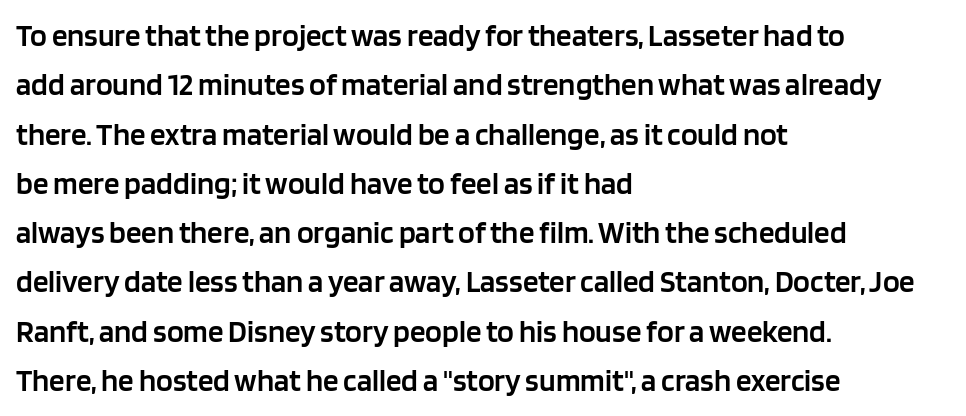
{"serif": "no", "italic": "no", "bold": "semi", "weight": "semibold", "width": "normal", "stroke_contrast": "low", "x_height": "large", "monospaced": "no", "underline": "no", "align": "left", "line_spacing": "normal", "line_spacing_ratio": 1.59, "letter_spacing": "normal", "letter_spacing_em": 0.0, "glyph_px": 31}
